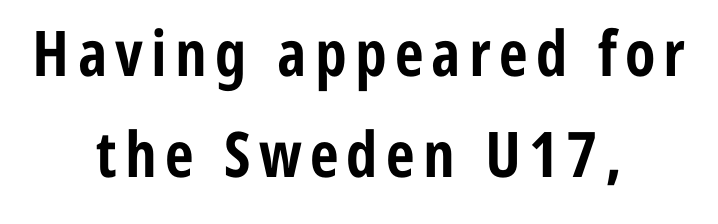
{"serif": "no", "italic": "no", "bold": "yes", "weight": "bold", "width": "condensed", "stroke_contrast": "low", "x_height": "medium", "monospaced": "no", "underline": "no", "align": "center", "line_spacing": "normal", "line_spacing_ratio": 1.61, "glyph_px": 63}
